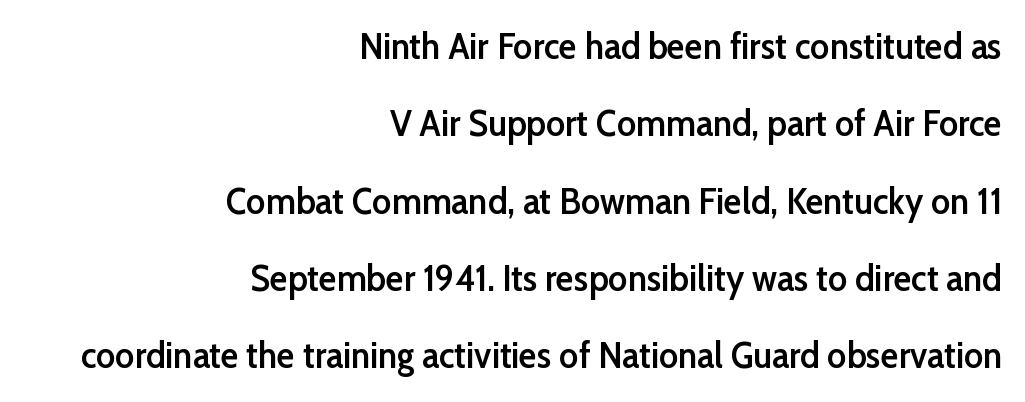
The image shows 37 px semibold sans-serif type, upright; set right-aligned, loose line spacing (2.09x), normal letter spacing, not underlined; low stroke contrast and a medium x-height.
